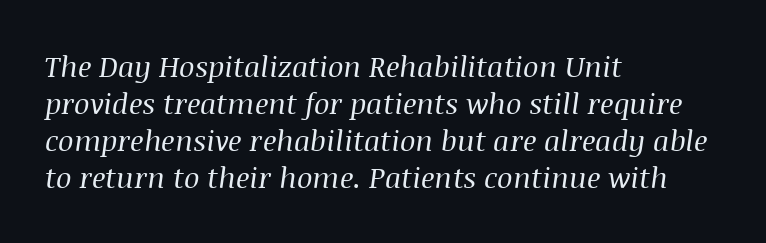
Glance below the letters and you will spot only blank space. The font sits on the lighter half of the weight spectrum, regular included. Does the copy run flush right? No — it runs flush left. The rendering uses natural spacing where letterforms have individual widths. The tracking reads as untouched default to a designer's eye.
